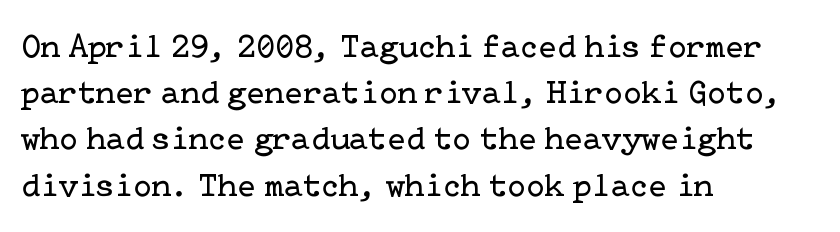
In terms of letterform style, serifs are clearly present. Ordinary non-slanted type is in use. Compared with typical paragraphs, the rows here are spaced about the same. Default kerning and tracking; the words read as compact shapes. Does the copy run flush right? No — it runs flush left.
